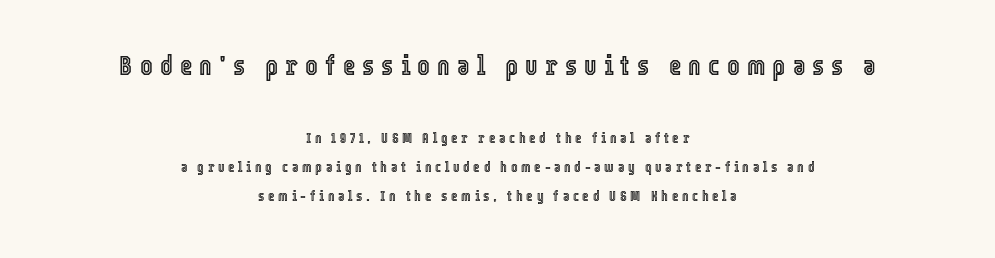
Where is the straight margin? There isn't one; the lines are centered. Any mark beneath the type? The region is blank. You can tell it's not italic because the verticals are truly vertical. Does the bottom block carry the larger type? No, the top block does. Interline gaps are noticeably wide in this sample. Spacing between characters has been opened up far beyond the box default.
